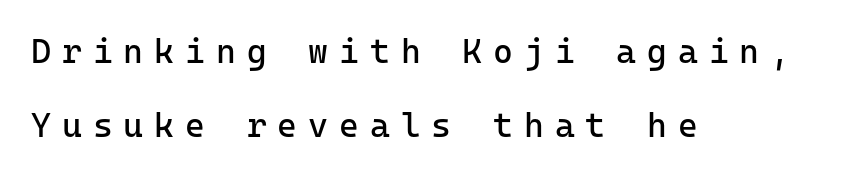
The image shows 34 px regular-weight sans-serif type, upright, monospaced; set left-aligned, loose line spacing (2.19x), unusually wide letter spacing (+0.32 em), not underlined; low stroke contrast and a medium x-height.
